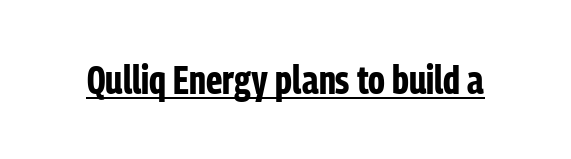
The image shows 40 px bold, condensed sans-serif type, upright; set normal letter spacing, underlined; low stroke contrast and a medium x-height.
